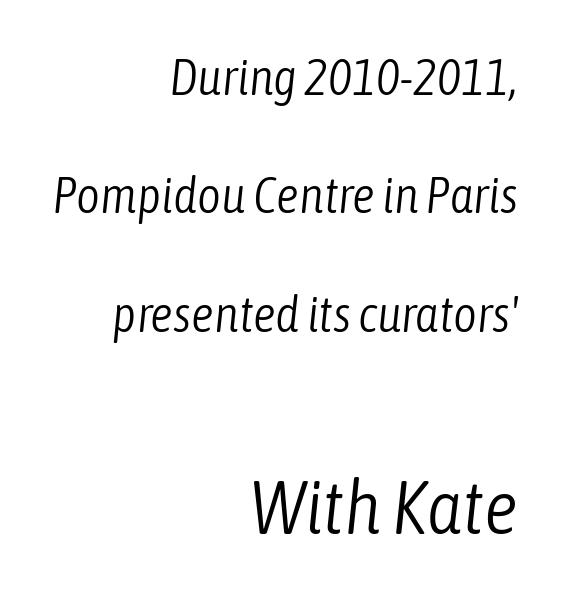
The image shows 76 px light, condensed type, italic (leaning right); set right-aligned, loose line spacing (2.32x), normal letter spacing, not underlined; the second (bottom) block is 1.49x larger; low stroke contrast and a medium x-height.
